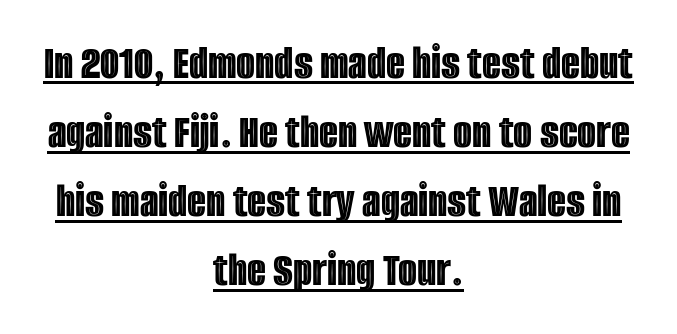
Q: Is the text italic (slanted)? A: No, it is upright.
Q: Is the text underlined? A: Yes.
Q: How is the paragraph aligned? A: Centered.
Q: Is the spacing between letters normal or unusually wide? A: Normal.
Q: Is the spacing between lines tight, normal or loose? A: Normal.
Q: Width (condensed, normal, or wide)? A: Condensed.
Q: x-height? A: Large.
Q: Monospaced? A: No.
